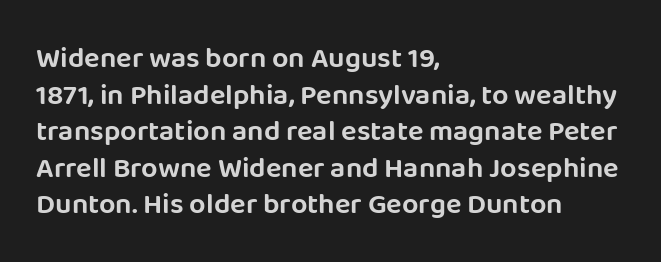
Interline gaps are of average width in this sample. Are there feet on the stems? There aren't — it's a sans. Anything drawn beneath the words? Only blank space. Line beginnings align vertically; line endings do not. In terms of posture, this sample is upright. Is the letter spacing exaggerated? No — it looks like the ordinary default.
